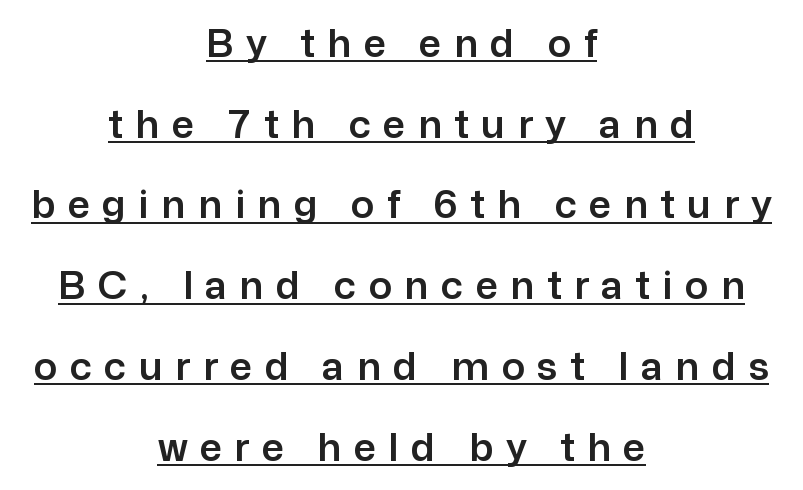
Q: Is the text italic (slanted)? A: No, it is upright.
Q: Is the typeface a serif or a sans-serif typeface? A: Sans-serif.
Q: Is the text underlined? A: Yes.
Q: How is the paragraph aligned? A: Centered.
Q: Is the spacing between letters normal or unusually wide? A: Unusually wide.
Q: Is the spacing between lines tight, normal or loose? A: Loose.
Q: Width (condensed, normal, or wide)? A: Normal.
Q: Stroke contrast? A: Low.
Q: x-height? A: Medium.
Q: Monospaced? A: No.
